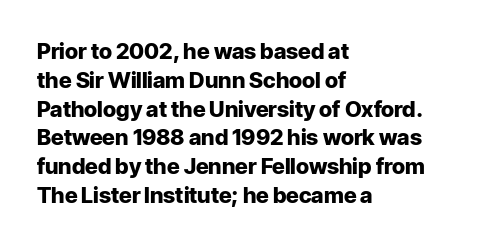
The rows are spaced the way most documents space them. Its strokes are broad and dark, the hallmark of bold type. Posture: upright roman. A bare baseline throughout the passage.
